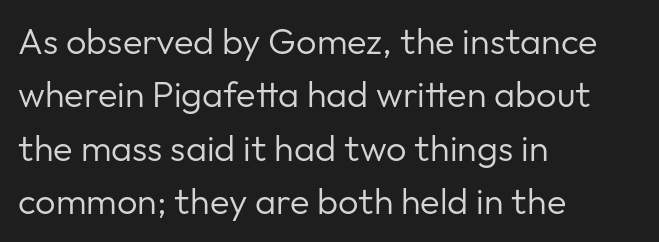
Q: Is the text bold? A: No.
Q: Is the text italic (slanted)? A: No, it is upright.
Q: Is the typeface a serif or a sans-serif typeface? A: Sans-serif.
Q: Is the text underlined? A: No.
Q: How is the paragraph aligned? A: Left-aligned.
Q: Is the spacing between letters normal or unusually wide? A: Normal.
Q: Is the spacing between lines tight, normal or loose? A: Normal.
Q: Width (condensed, normal, or wide)? A: Normal.
Q: Stroke contrast? A: Low.
Q: x-height? A: Medium.
Q: Monospaced? A: No.
